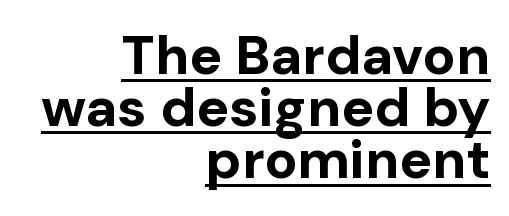
This sample uses an upright cut, with every glyph sitting square on the baseline. Is the type bold? Yes — the strokes are clearly thick and heavy. Are there feet on the stems? There aren't — it's a sans. This sample has the flowing, uneven cadence of proportional lettering. This sample uses plain, unmodified letter spacing. Successive baselines arrive quickly, one right under another.
